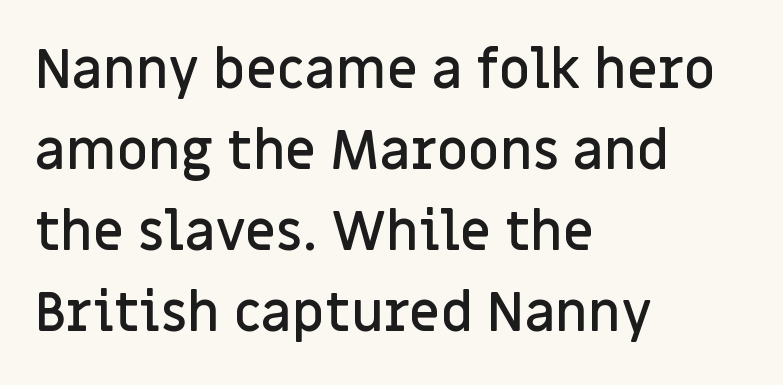
The rendering anchors every line to the left-hand side. Rule under the text: the space is simply empty. Does the weight exceed regular? Yes, but only to semibold. Looks like regular typesetting: each glyph gets only the width it needs. The rendering shows plain stroke endings on the letterforms — a sans-serif design.
